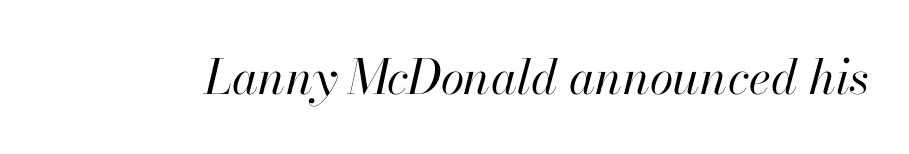
The image shows 48 px regular-weight type, italic (leaning right); set normal letter spacing, not underlined; high stroke contrast and a small x-height.
